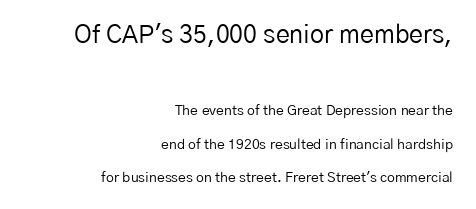
The letters in the upper block stand taller than those in the block below. This reads as an unemphasized weight, regular at the heaviest. A typesetter would call this leading open, well beyond the default. Quick note: underline off. Does the lettering tilt? It doesn't — this is upright.
